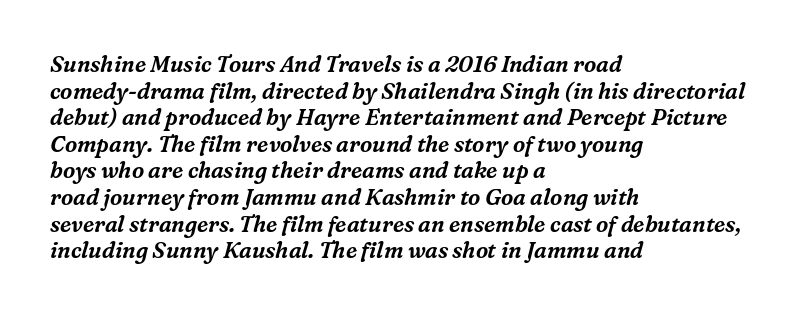
{"italic": "yes", "lean": "right", "slant_degrees": 16, "underline": "no", "align": "left", "line_spacing_ratio": 1.21, "letter_spacing": "normal", "letter_spacing_em": 0.0, "glyph_px": 22}
